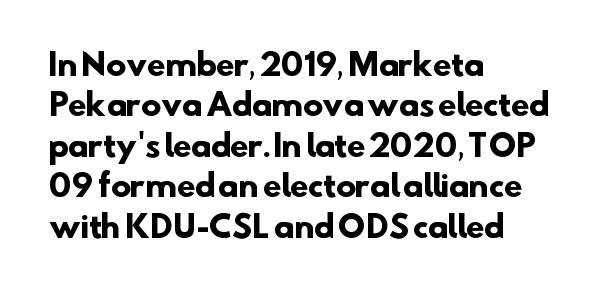
The image shows 30 px heavy sans-serif type; set left-aligned, normal line spacing (1.35x), normal letter spacing, not underlined; low stroke contrast and a small x-height.
